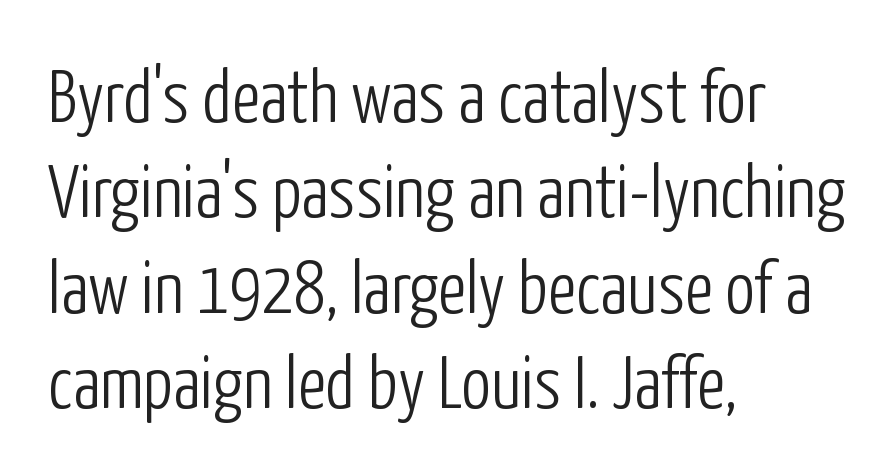
The image shows 74 px light, condensed sans-serif type, upright; set left-aligned, normal line spacing (1.29x), normal letter spacing, not underlined; low stroke contrast and a medium x-height.
